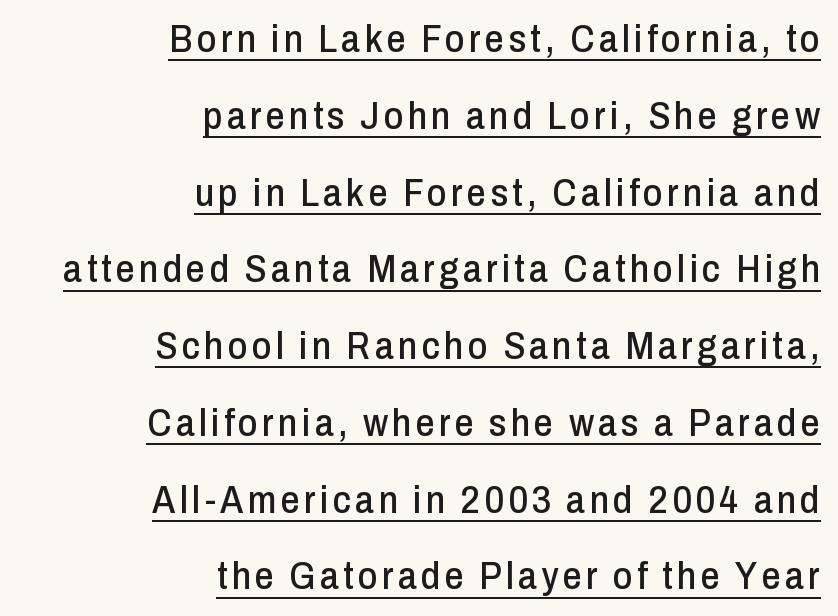
Looks like regular typesetting: each glyph gets only the width it needs. I'd call this a sans setting — the letters go barefoot. Every word sits above its own underline. All the whitespace from short lines collects on the left. How would I describe the line gaps? Wide and relaxed.
